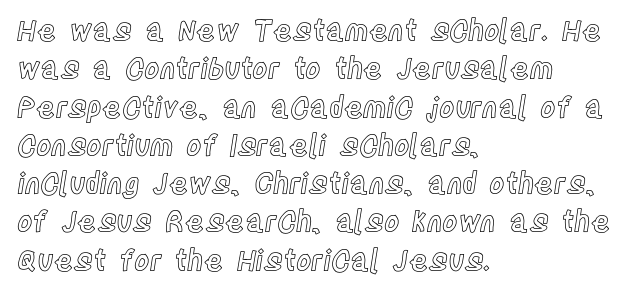
The image shows 29 px condensed type; set left-aligned, normal line spacing (1.32x), normal letter spacing, not underlined; a large x-height.
